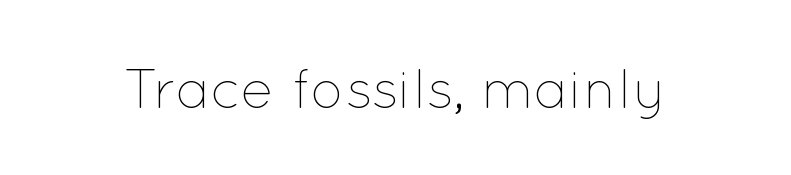
Q: Is the text bold? A: No.
Q: Is the text italic (slanted)? A: No, it is upright.
Q: Is the text underlined? A: No.
Q: Is the spacing between letters normal or unusually wide? A: Normal.
Q: Width (condensed, normal, or wide)? A: Normal.
Q: Stroke contrast? A: Low.
Q: x-height? A: Medium.
Q: Monospaced? A: No.
